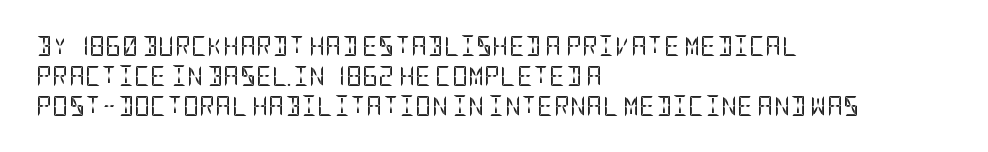
The face looks like a standard text weight, possibly lighter. A normal amount of white space separates one row of letters from the next. Line beginnings align vertically; line endings do not. The horizontal fit of the characters is conventional and even. The passage shown is not underscored anywhere.
